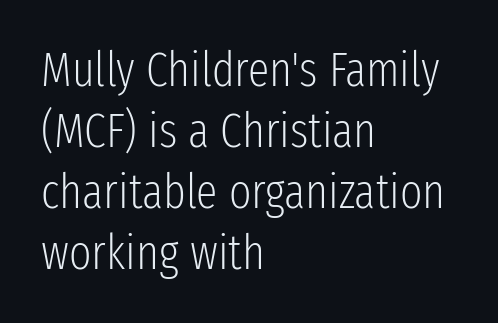
{"serif": "no", "italic": "no", "bold": "no", "weight": "light", "width": "condensed", "stroke_contrast": "low", "x_height": "medium", "monospaced": "no", "underline": "no", "align": "left", "line_spacing": "normal", "line_spacing_ratio": 1.27, "letter_spacing": "normal", "letter_spacing_em": 0.0, "glyph_px": 48}
